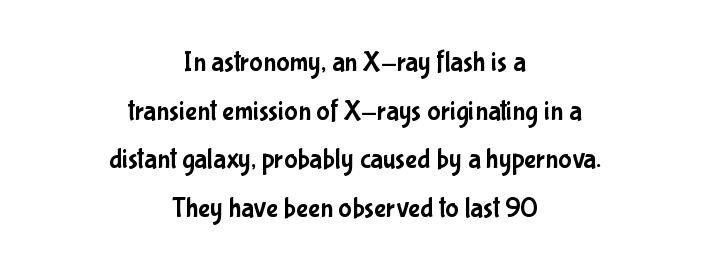
Q: Is the text italic (slanted)? A: No, it is upright.
Q: Is the typeface a serif or a sans-serif typeface? A: Sans-serif.
Q: Is the text underlined? A: No.
Q: How is the paragraph aligned? A: Centered.
Q: Is the spacing between letters normal or unusually wide? A: Normal.
Q: Width (condensed, normal, or wide)? A: Condensed.
Q: Stroke contrast? A: Low.
Q: x-height? A: Medium.
Q: Monospaced? A: No.
